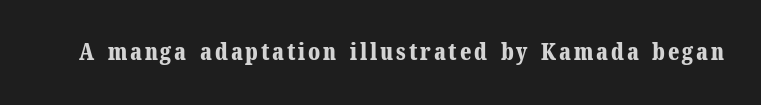
The words here are not underlined. Ascenders rise straight up at ninety degrees. What weight is shown? A full bold with thick strokes.
